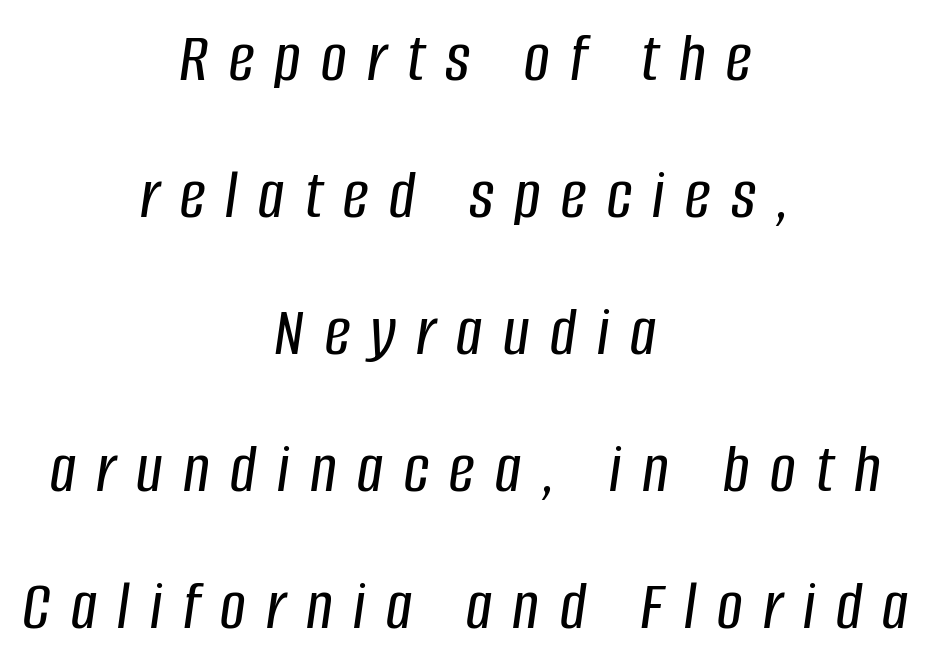
Reading down the column, the eye jumps a long way to each next line. Rule under the text: the space is simply empty. The passage shown has open, widely tracked lettering throughout. Rendered with sloped, italic letterforms. Neither beginnings nor endings align; midpoints do.
